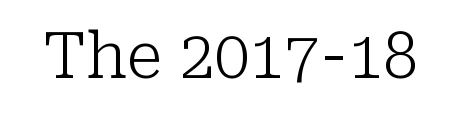
This rendering employs a face with finishing strokes, i.e., a serif. Do the characters align in a grid? No, the font is proportional. Has an underline been added? It has not. Tracking value appears to be zero — textbook default spacing.
